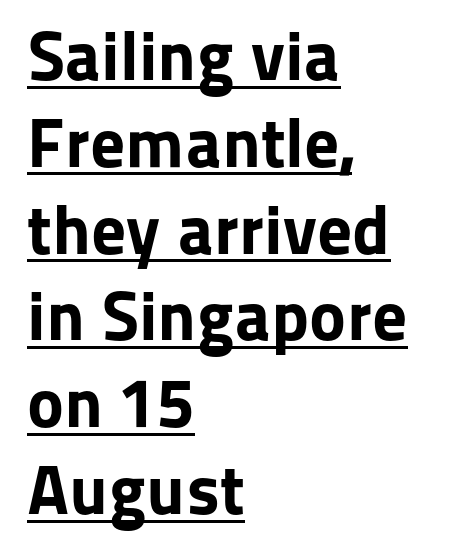
The image shows 70 px bold sans-serif type, upright; set left-aligned, line spacing 1.24x, normal letter spacing, underlined; low stroke contrast and a medium x-height.
